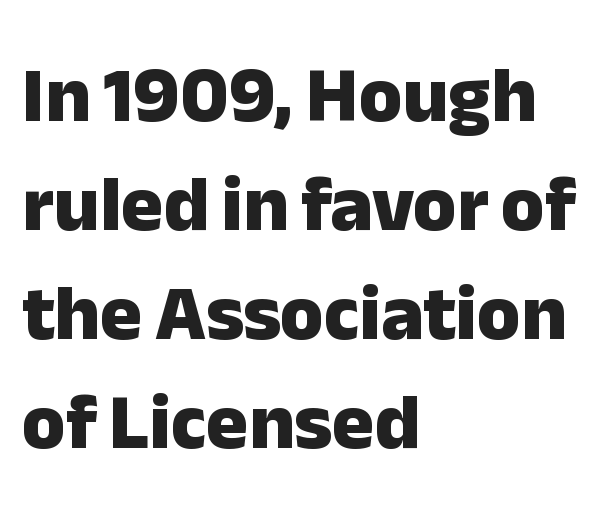
{"serif": "no", "italic": "no", "bold": "yes", "weight": "heavy", "width": "normal", "stroke_contrast": "low", "x_height": "medium", "monospaced": "no", "underline": "no", "align": "left", "line_spacing": "normal", "line_spacing_ratio": 1.38, "letter_spacing": "normal", "letter_spacing_em": 0.0, "glyph_px": 79}
